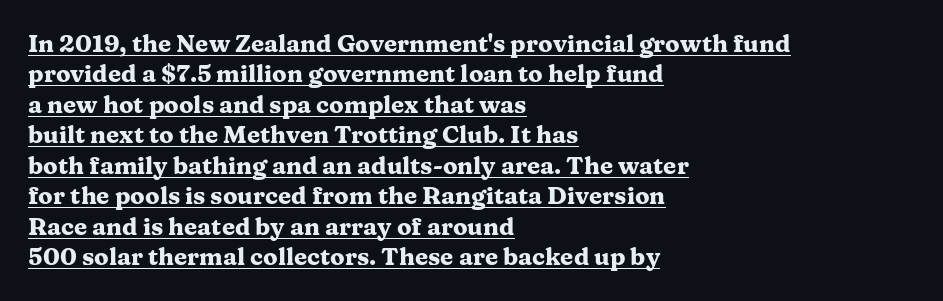
In terms of letterspacing, this is plain default setting. Line spacing here is normal. The glyphs have the mass of a bold cut. Horizontal alignment here is leftward, the default for most running prose. When letters stand straight like this, we call the style roman or upright.
